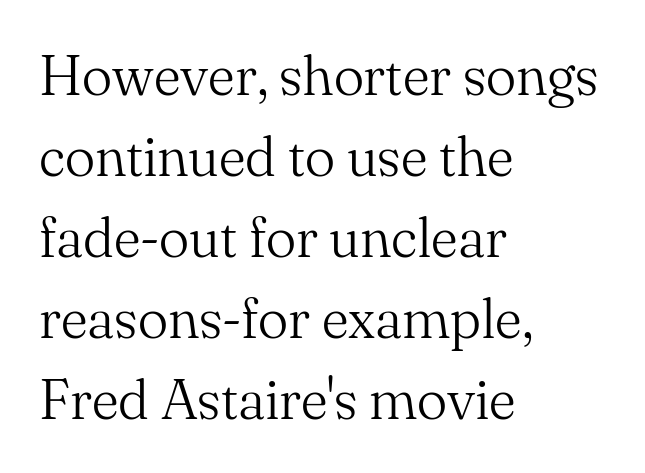
Q: Is the text bold? A: No.
Q: Is the text italic (slanted)? A: No, it is upright.
Q: Is the typeface a serif or a sans-serif typeface? A: Serif.
Q: Is the text underlined? A: No.
Q: How is the paragraph aligned? A: Left-aligned.
Q: Is the spacing between letters normal or unusually wide? A: Normal.
Q: Is the spacing between lines tight, normal or loose? A: Normal.
Q: Width (condensed, normal, or wide)? A: Normal.
Q: Stroke contrast? A: Medium.
Q: x-height? A: Small.
Q: Monospaced? A: No.
